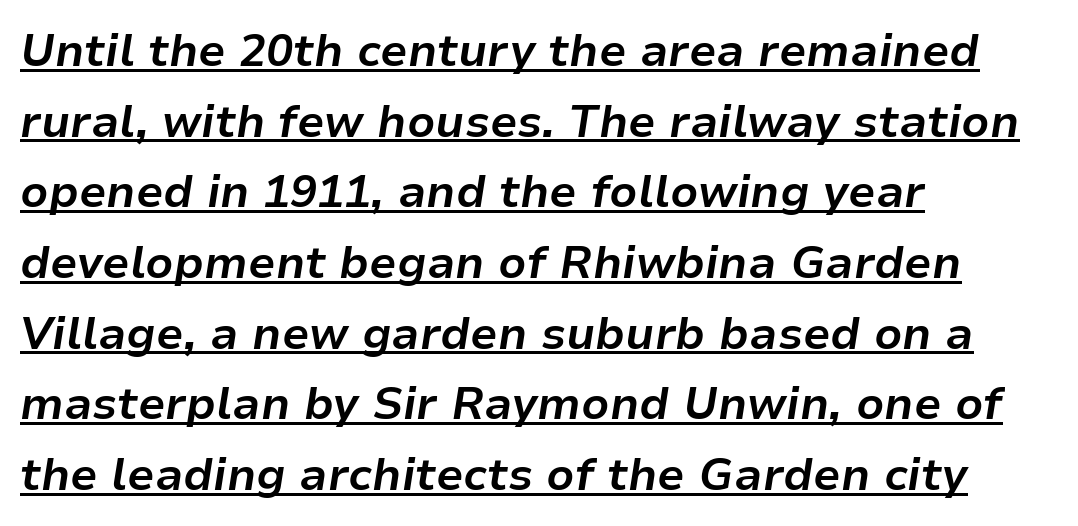
{"italic": "yes", "lean": "right", "slant_degrees": 9, "bold": "yes", "weight": "bold", "width": "normal", "stroke_contrast": "low", "x_height": "medium", "monospaced": "no", "underline": "yes", "align": "left", "line_spacing": "normal", "line_spacing_ratio": 1.57, "letter_spacing": "normal", "letter_spacing_em": 0.0, "glyph_px": 45}
